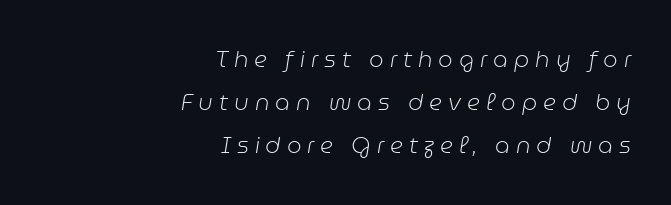
Q: Is the text bold? A: No.
Q: Is the text italic (slanted)? A: Yes, it leans right by about 9 degrees.
Q: Is the text underlined? A: No.
Q: How is the paragraph aligned? A: Right-aligned.
Q: Is the spacing between letters normal or unusually wide? A: Unusually wide.
